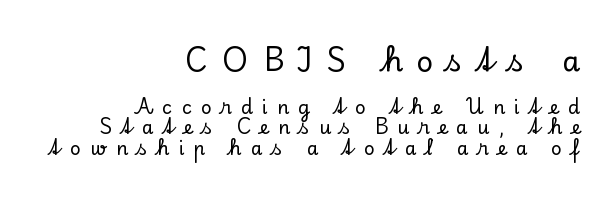
The image shows 29 px text type, upright; set right-aligned, tight line spacing (1.08x), unusually wide letter spacing (+0.48 em), not underlined; the first (top) block is 1.53x larger; low stroke contrast and a small x-height.
